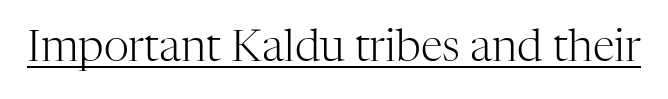
Q: Is the text bold? A: No.
Q: Is the text italic (slanted)? A: No, it is upright.
Q: Is the typeface a serif or a sans-serif typeface? A: Serif.
Q: Is the text underlined? A: Yes.
Q: Is the spacing between letters normal or unusually wide? A: Normal.
Q: Width (condensed, normal, or wide)? A: Normal.
Q: Stroke contrast? A: High.
Q: x-height? A: Medium.
Q: Monospaced? A: No.
